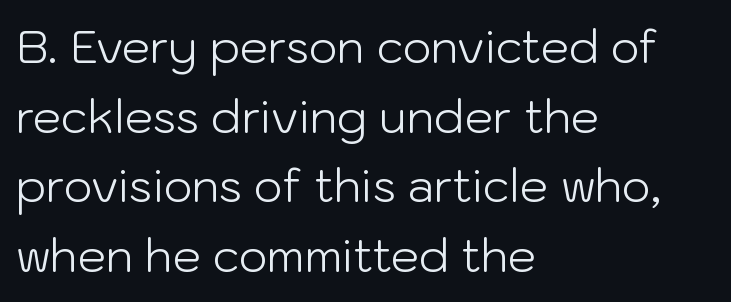
Is the letter spacing exaggerated? No — it looks like the ordinary default. Which margin do the lines hug? The left one — the right edge is uneven. Are there feet on the stems? There aren't — it's a sans. The strokes are not fattened; the text isn't bold. Does the lettering tilt? It doesn't — this is upright.
